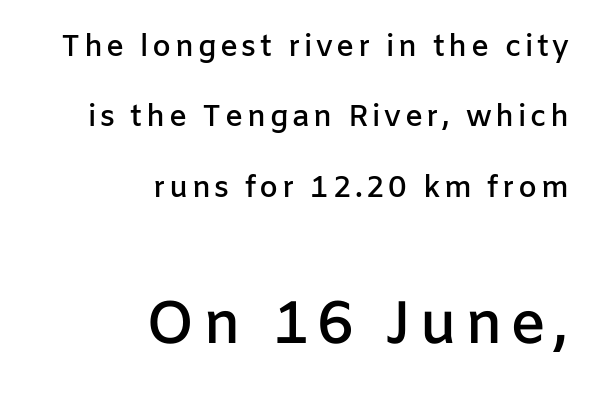
Q: Is the text bold? A: Semi-bold.
Q: Is the text italic (slanted)? A: No, it is upright.
Q: Is the typeface a serif or a sans-serif typeface? A: Sans-serif.
Q: Is the text underlined? A: No.
Q: How is the paragraph aligned? A: Right-aligned.
Q: Is the spacing between lines tight, normal or loose? A: Loose.
Q: Which block of text is set in a larger size, the first (top) or the second (bottom)? A: The second (bottom) one.
Q: Width (condensed, normal, or wide)? A: Normal.
Q: Stroke contrast? A: Low.
Q: x-height? A: Medium.
Q: Monospaced? A: No.
